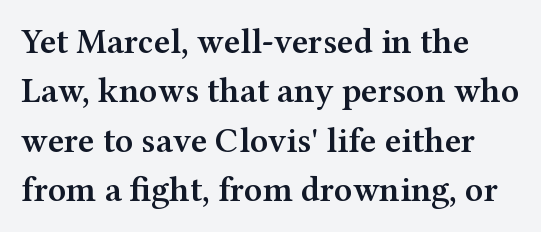
Q: Is the text bold? A: Semi-bold.
Q: Is the text italic (slanted)? A: No, it is upright.
Q: Is the typeface a serif or a sans-serif typeface? A: Serif.
Q: Is the text underlined? A: No.
Q: How is the paragraph aligned? A: Left-aligned.
Q: Is the spacing between letters normal or unusually wide? A: Normal.
Q: Is the spacing between lines tight, normal or loose? A: Normal.
Q: Width (condensed, normal, or wide)? A: Wide.
Q: Stroke contrast? A: Medium.
Q: x-height? A: Medium.
Q: Monospaced? A: No.
